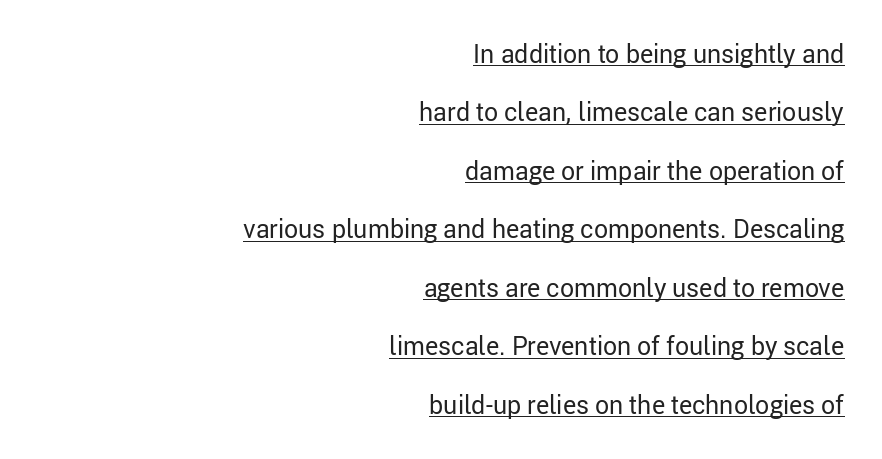
There is no visible air inserted between adjacent glyphs. Students, observe: this is what heavily led, spacious text looks like. Line ends are locked; line starts wander. Ordinary non-slanted type is in use. Weight: in the light-to-regular range.
